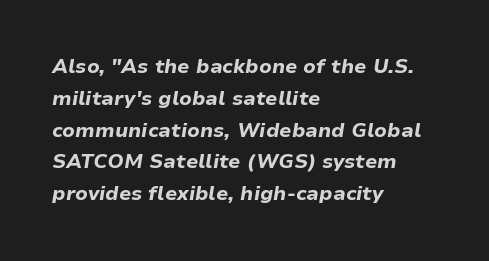
{"italic": "yes", "lean": "right", "slant_degrees": 9, "bold": "yes", "underline": "no", "align": "left", "line_spacing": "normal", "line_spacing_ratio": 1.59, "letter_spacing": "normal", "letter_spacing_em": 0.0, "glyph_px": 20}
